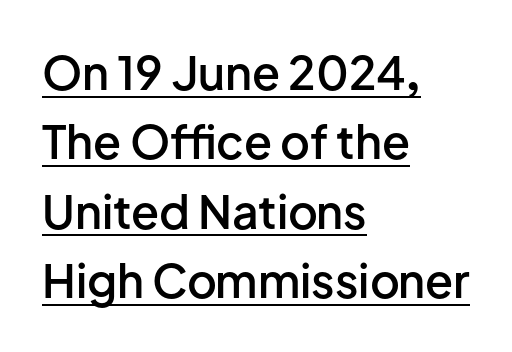
The image shows 46 px semibold sans-serif type, upright; set left-aligned, normal line spacing (1.51x), normal letter spacing, underlined; low stroke contrast and a medium x-height.
